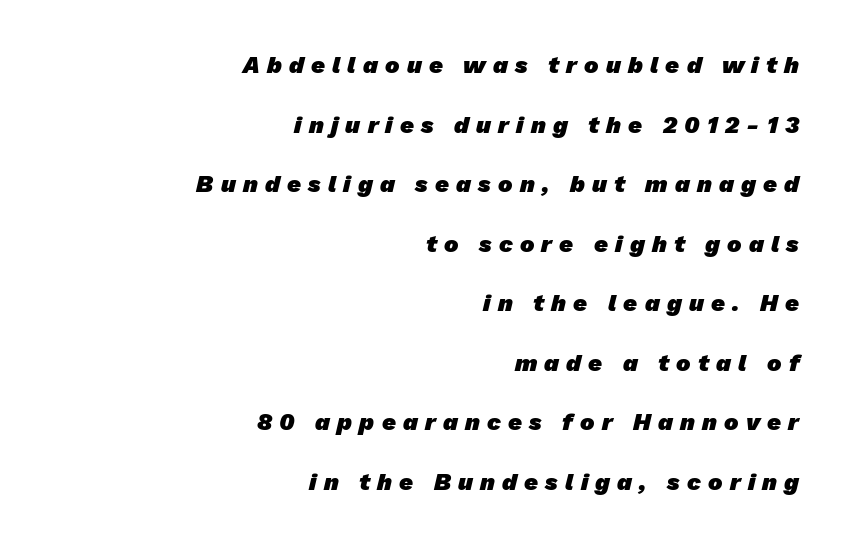
The image shows 24 px bold type; set right-aligned, loose line spacing (2.48x), unusually wide letter spacing (+0.3 em), not underlined.
